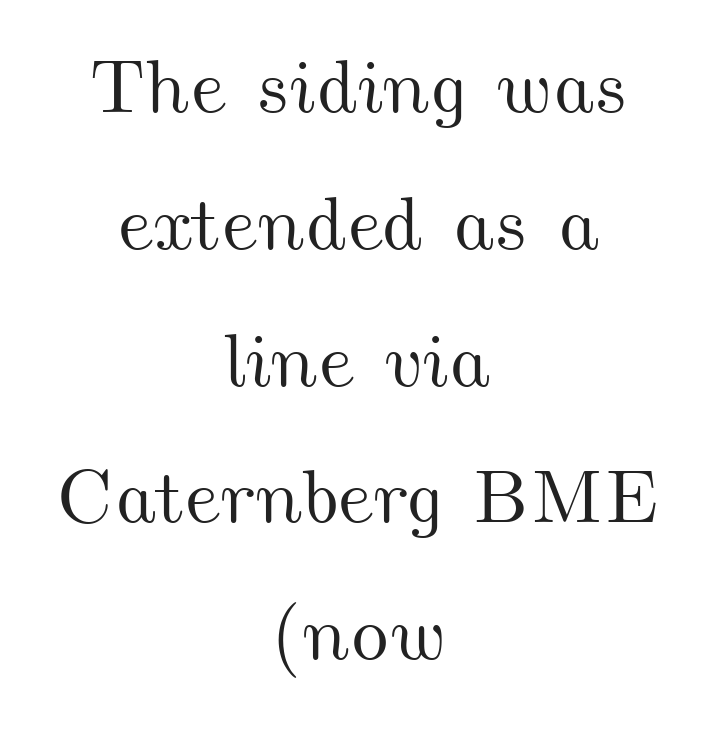
Proportional: the letters do not fall into vertical columns. The glyphs are unaccompanied by any horizontal stroke below them. What stands out about the letter spacing? Nothing — it is the standard amount. If you folded the block vertically in half, each line would mirror itself in length.
